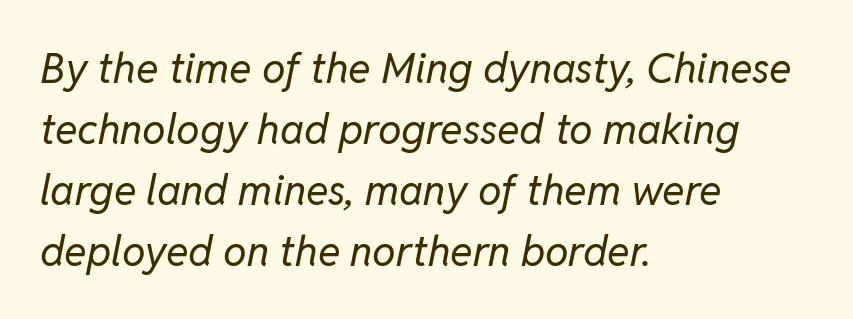
{"italic": "yes", "lean": "right", "slant_degrees": 11, "bold": "no", "weight": "regular", "width": "normal", "stroke_contrast": "low", "x_height": "medium", "monospaced": "no", "underline": "no", "align": "left", "line_spacing": "normal", "line_spacing_ratio": 1.45, "letter_spacing": "normal", "letter_spacing_em": 0.0, "glyph_px": 42}
